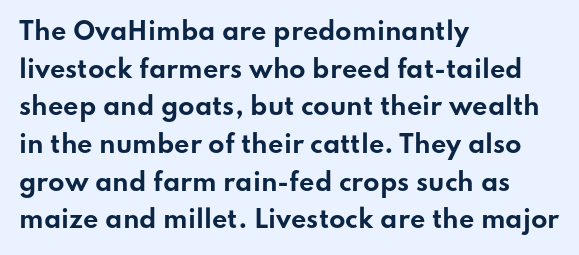
Heavy, bold letterforms. Quick note: underline off. The space between consecutive lines is moderate. This is roman type, the default non-slanted kind. The compositor pushed each line to the left boundary.
